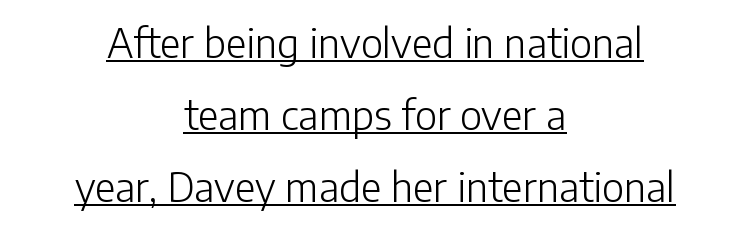
{"serif": "no", "italic": "no", "bold": "no", "weight": "light", "width": "normal", "stroke_contrast": "low", "x_height": "medium", "monospaced": "no", "underline": "yes", "align": "center", "line_spacing_ratio": 1.8, "letter_spacing": "normal", "letter_spacing_em": 0.0, "glyph_px": 40}
